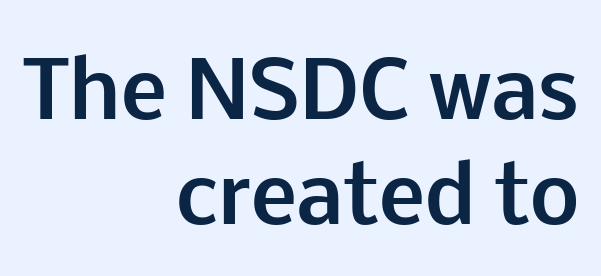
Q: Is the text bold? A: Yes.
Q: Is the text italic (slanted)? A: No, it is upright.
Q: Is the typeface a serif or a sans-serif typeface? A: Sans-serif.
Q: Is the text underlined? A: No.
Q: How is the paragraph aligned? A: Right-aligned.
Q: Is the spacing between letters normal or unusually wide? A: Normal.
Q: Is the spacing between lines tight, normal or loose? A: Normal.
Q: Width (condensed, normal, or wide)? A: Normal.
Q: Stroke contrast? A: Low.
Q: x-height? A: Medium.
Q: Monospaced? A: No.
